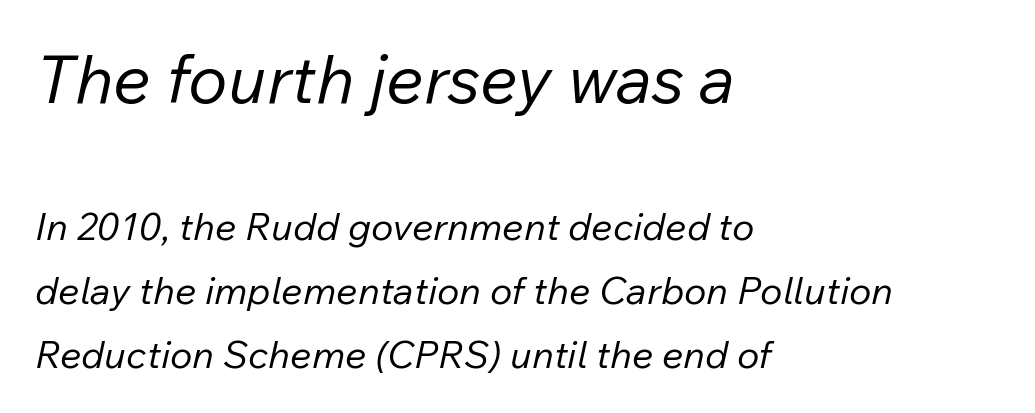
The letters in the upper block stand taller than those in the block below. Inter-character spacing is left at the font's built-in metrics. The font's italic variant was chosen for this text. The passage shown is not bold in any degree. Caption: multi-line text, flush left, ragged right. Rows of type keep a routine distance in the vertical direction.
